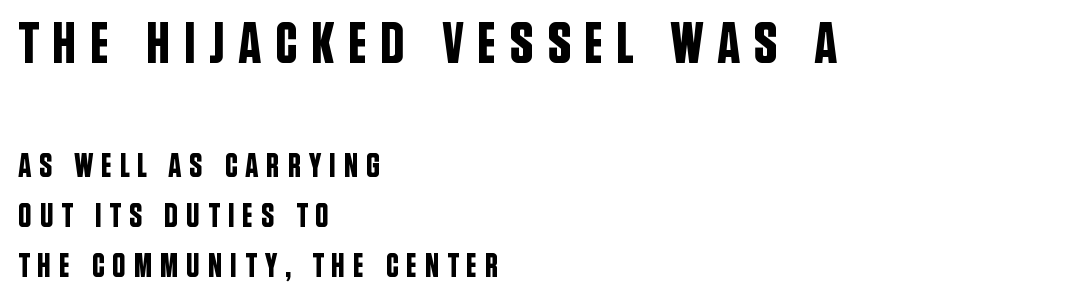
Think of a printed novel: that variable character pitch is what you see here. Visually the block forms a straight wall on the left and a jagged coastline on the right. Whoever set this chose a conventional vertical rhythm. Only glyphs here, with clear space below each row. Serif or sans? Sans — the stroke terminals are bare. Each word looks stretched out because of the extra space between its letters.
